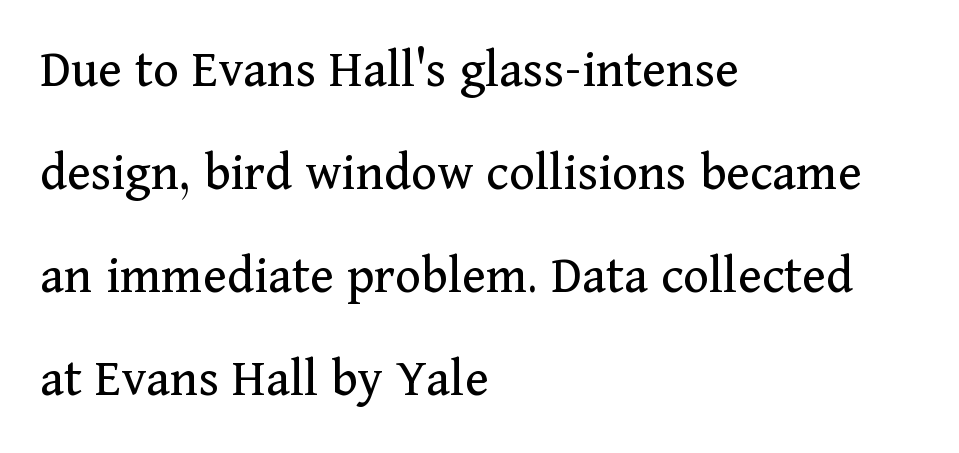
{"serif": "yes", "italic": "no", "bold": "no", "weight": "regular", "width": "normal", "stroke_contrast": "medium", "x_height": "medium", "monospaced": "no", "underline": "no", "align": "left", "line_spacing_ratio": 1.87, "letter_spacing": "normal", "letter_spacing_em": 0.0, "glyph_px": 55}
